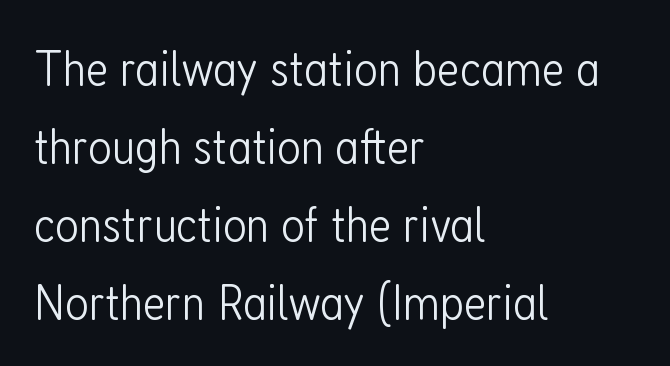
The image shows 52 px light, condensed sans-serif type, upright; set left-aligned, normal line spacing (1.5x), normal letter spacing, not underlined; low stroke contrast and a medium x-height.
